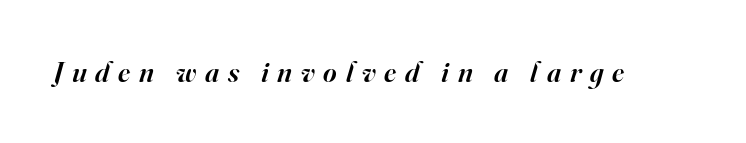
{"serif": "yes", "italic": "yes", "lean": "right", "slant_degrees": 16, "bold": "semi", "weight": "semibold", "width": "normal", "stroke_contrast": "high", "x_height": "small", "monospaced": "no", "underline": "no", "letter_spacing": "wide", "letter_spacing_em": 0.3, "glyph_px": 29}
